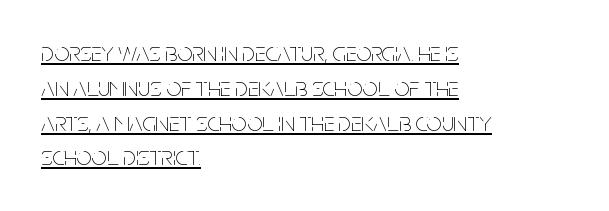
The image shows 27 px text type, upright; set left-aligned, normal line spacing (1.29x), normal letter spacing, underlined.
